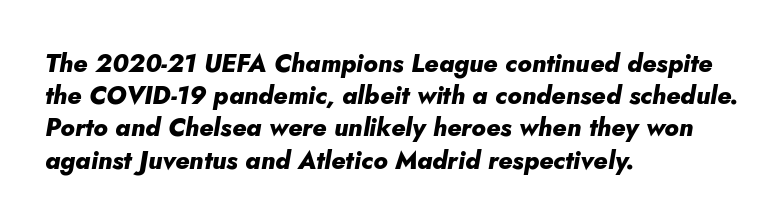
{"italic": "yes", "lean": "right", "slant_degrees": 10, "bold": "yes", "underline": "no", "align": "left", "line_spacing": "normal", "line_spacing_ratio": 1.29, "letter_spacing": "normal", "letter_spacing_em": 0.0, "glyph_px": 25}
